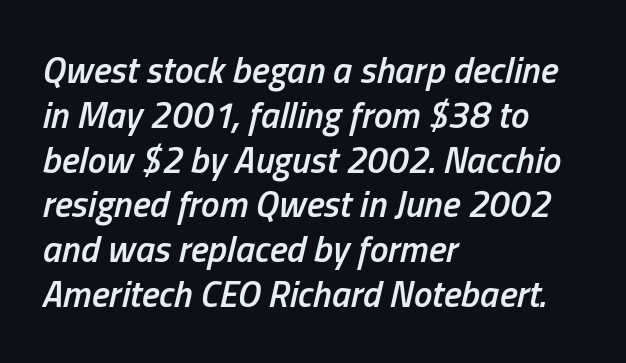
If you drew a ruler down the left edge, every line would touch it. In terms of letterspacing, this is plain default setting. Summary of weight: moderately heavy, a semibold. This sample has the flowing, uneven cadence of proportional lettering.
